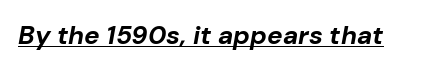
Tall strokes in this sample are angled rather than plumb. A continuous stroke trails under the words, as in a hyperlink. How heavy is the stroke? Heavy — this is a bold. There is no visible air inserted between adjacent glyphs.
